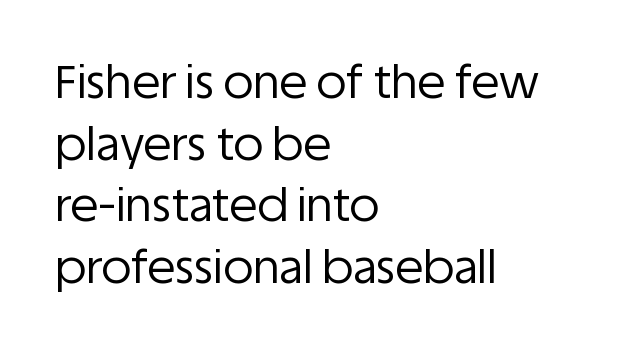
Examine the stroke ends and you'll find no serifs. Note the varied advance widths — an 'i' is clearly narrower than an 'm'. The gap between lines stays unmarked. Tracking value appears to be zero — textbook default spacing.
